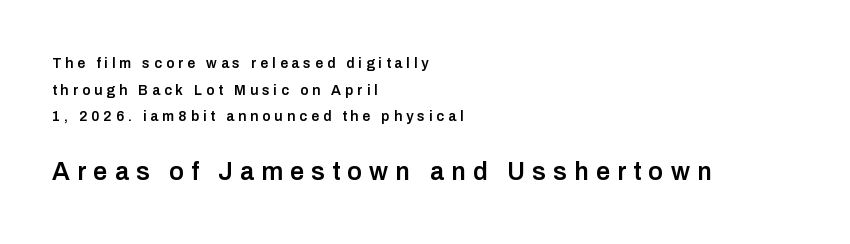
The image shows 25 px text type, upright; set left-aligned, loose line spacing (1.91x), unusually wide letter spacing (+0.29 em), not underlined; the second (bottom) block is 1.79x larger.
